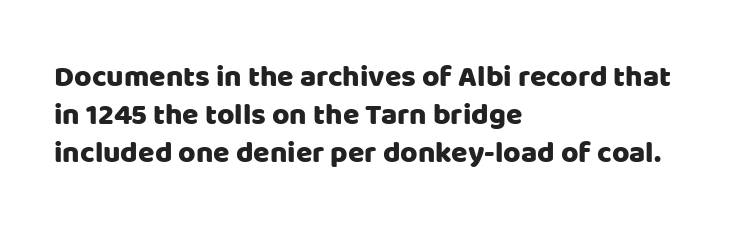
Line starts are locked; line ends wander. The letters advance in unequal steps, a hallmark of proportional type. A clean baseline with only descenders dipping below it. Letterform terminals end flat and unadorned throughout the passage. You can tell it's not italic because the verticals are truly vertical. Notice how descenders clear the ascenders below comfortably — that's standard leading.
